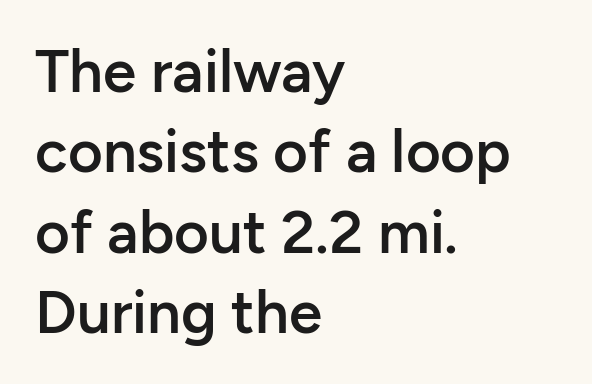
{"serif": "no", "italic": "no", "bold": "semi", "weight": "semibold", "width": "normal", "stroke_contrast": "low", "x_height": "medium", "monospaced": "no", "underline": "no", "align": "left", "line_spacing": "normal", "line_spacing_ratio": 1.34, "letter_spacing": "normal", "letter_spacing_em": 0.0, "glyph_px": 60}
